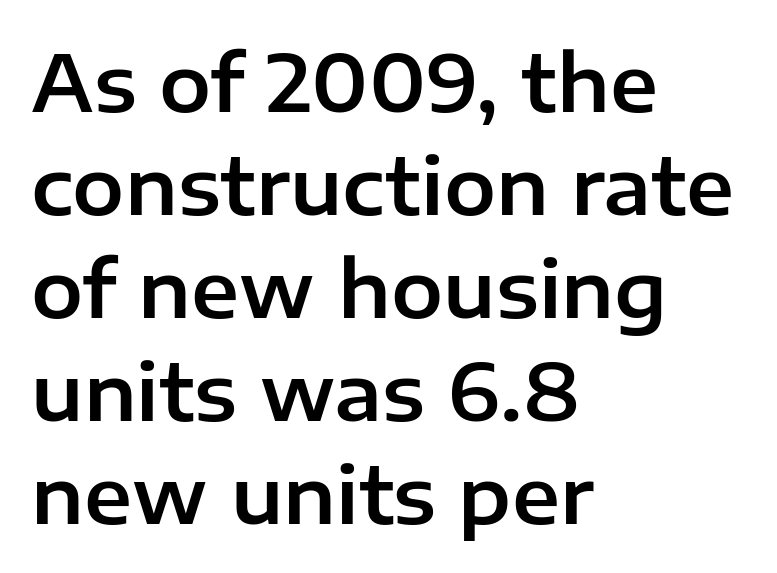
The image shows 78 px sans-serif type, upright; set left-aligned, normal line spacing (1.32x), normal letter spacing, not underlined; low stroke contrast and a medium x-height.
